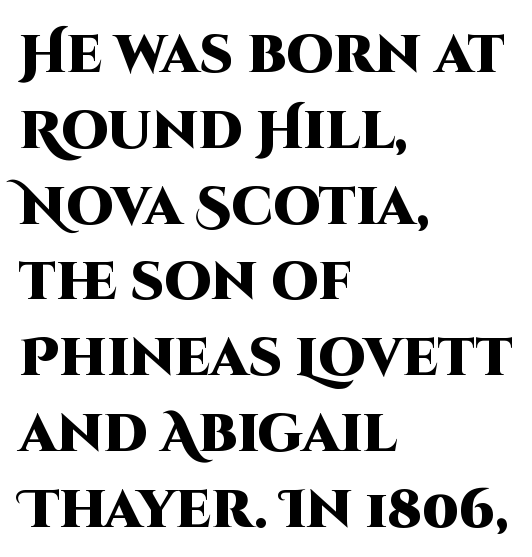
Q: Is the text bold? A: Yes.
Q: Is the text italic (slanted)? A: No, it is upright.
Q: Is the typeface a serif or a sans-serif typeface? A: Sans-serif.
Q: Is the text underlined? A: No.
Q: How is the paragraph aligned? A: Left-aligned.
Q: Is the spacing between letters normal or unusually wide? A: Normal.
Q: Is the spacing between lines tight, normal or loose? A: Normal.
Q: Width (condensed, normal, or wide)? A: Normal.
Q: Stroke contrast? A: High.
Q: x-height? A: Large.
Q: Monospaced? A: No.
